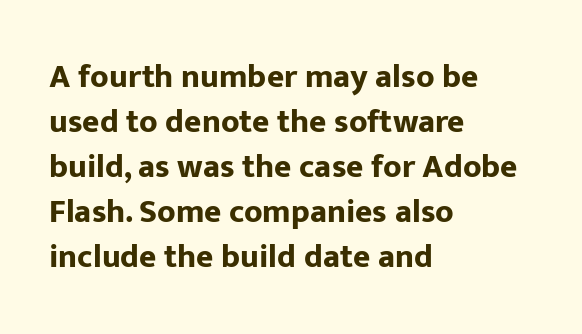
{"serif": "no", "italic": "no", "bold": "yes", "weight": "bold", "width": "normal", "stroke_contrast": "low", "x_height": "medium", "monospaced": "no", "underline": "no", "align": "left", "line_spacing": "normal", "line_spacing_ratio": 1.36, "letter_spacing": "normal", "letter_spacing_em": 0.0, "glyph_px": 33}
